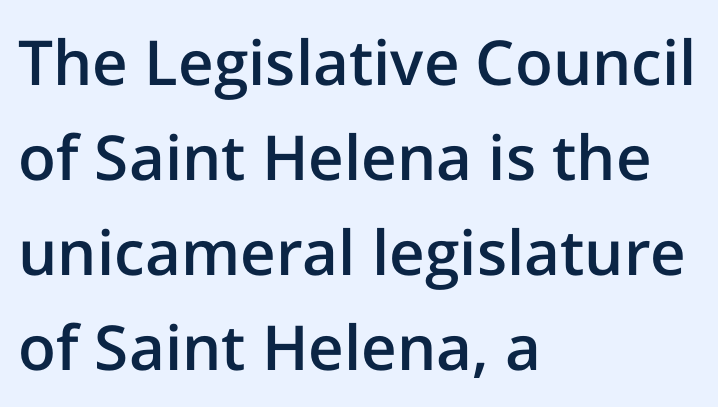
Q: Is the text bold? A: Semi-bold.
Q: Is the text italic (slanted)? A: No, it is upright.
Q: Is the typeface a serif or a sans-serif typeface? A: Sans-serif.
Q: Is the text underlined? A: No.
Q: How is the paragraph aligned? A: Left-aligned.
Q: Is the spacing between letters normal or unusually wide? A: Normal.
Q: Is the spacing between lines tight, normal or loose? A: Normal.
Q: Width (condensed, normal, or wide)? A: Normal.
Q: Stroke contrast? A: Low.
Q: x-height? A: Medium.
Q: Monospaced? A: No.
